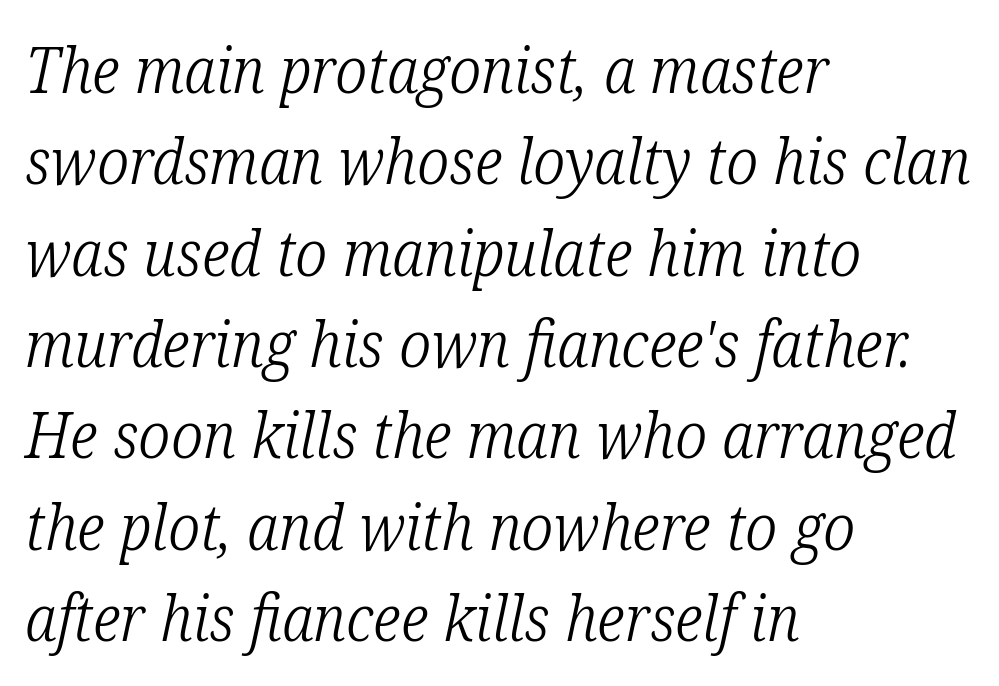
Check where the strokes stop: tiny serifs finish them off. The passage shown is typed in a proportional face where columns would drift. No extra tracking has been applied to these lines. Reading down the block, your eye returns to a fixed left position each line.
